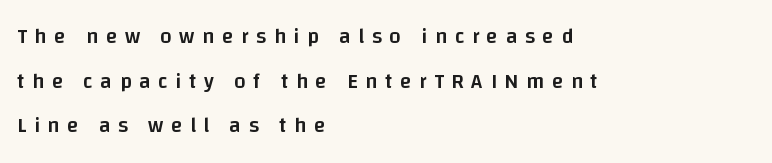
Q: Is the text bold? A: Semi-bold.
Q: Is the text italic (slanted)? A: No, it is upright.
Q: Is the text underlined? A: No.
Q: How is the paragraph aligned? A: Left-aligned.
Q: Is the spacing between letters normal or unusually wide? A: Unusually wide.
Q: Is the spacing between lines tight, normal or loose? A: Loose.
